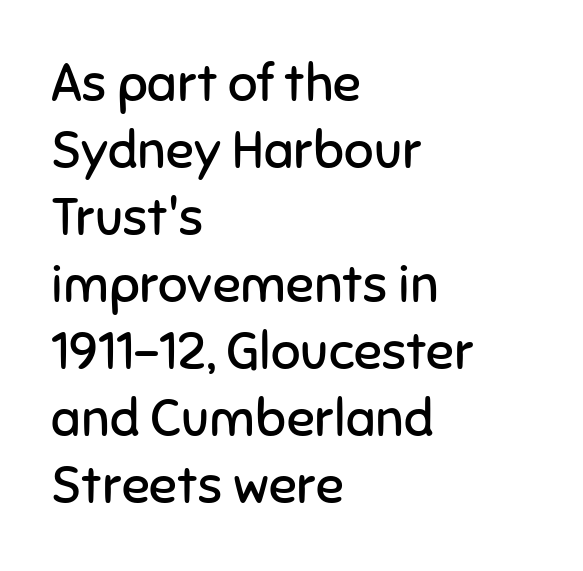
Q: Is the text bold? A: No.
Q: Is the text italic (slanted)? A: No, it is upright.
Q: Is the typeface a serif or a sans-serif typeface? A: Sans-serif.
Q: Is the text underlined? A: No.
Q: How is the paragraph aligned? A: Left-aligned.
Q: Is the spacing between letters normal or unusually wide? A: Normal.
Q: Is the spacing between lines tight, normal or loose? A: Normal.
Q: Width (condensed, normal, or wide)? A: Normal.
Q: Stroke contrast? A: Low.
Q: x-height? A: Medium.
Q: Monospaced? A: No.
